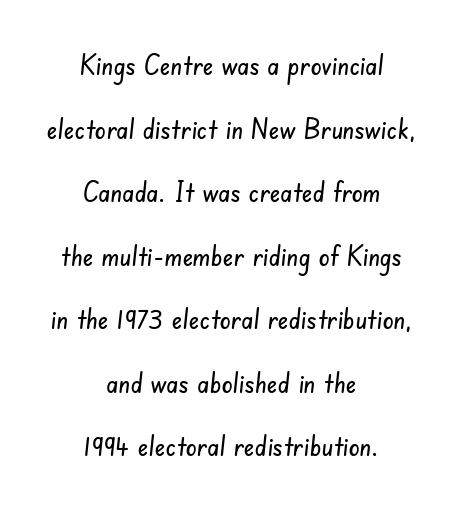
The type family on display is of the sans-serif kind. Every row of glyphs is offset so its center matches the block's center. Spacing between characters is what you'd get straight out of the box. The rendering uses natural spacing where letterforms have individual widths. How would I describe the line gaps? Wide and relaxed.
